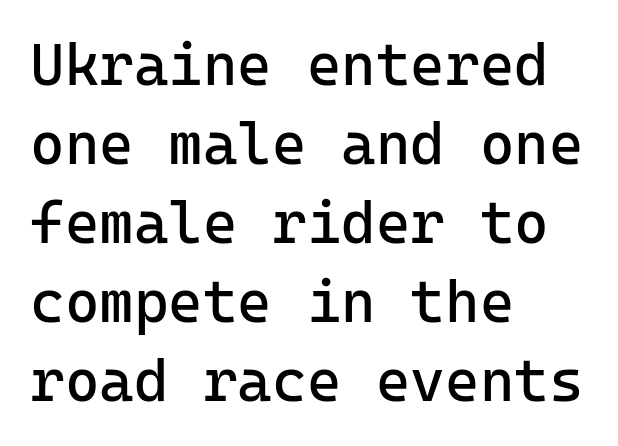
Summary of weight: not heavy and not bold. A typesetter would call this monospace, since all characters share one set width. Nope, not italic — everything's standing straight. The line-height multiplier appears to be the usual default. You could call the tracking neutral — neither tight nor loose.
